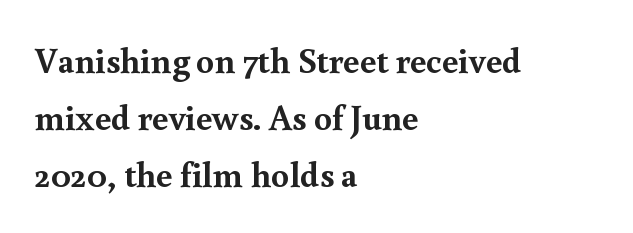
The image shows 36 px semibold serif type, upright; set left-aligned, normal line spacing (1.59x), normal letter spacing, not underlined; a small x-height.
